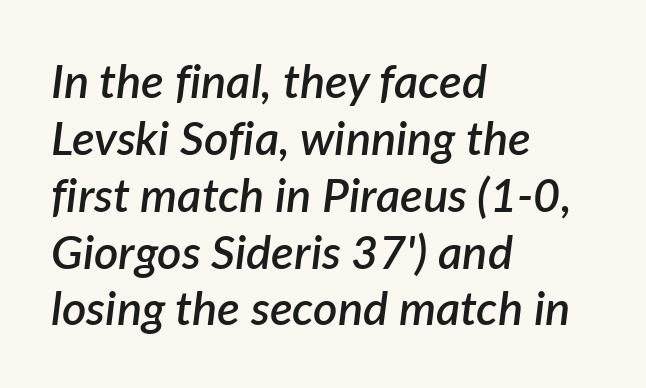
Q: Is the text bold? A: Semi-bold.
Q: Is the text italic (slanted)? A: Yes, it leans right by about 7 degrees.
Q: Is the text underlined? A: No.
Q: How is the paragraph aligned? A: Left-aligned.
Q: Is the spacing between letters normal or unusually wide? A: Normal.
Q: Width (condensed, normal, or wide)? A: Normal.
Q: Stroke contrast? A: Low.
Q: x-height? A: Medium.
Q: Monospaced? A: No.
